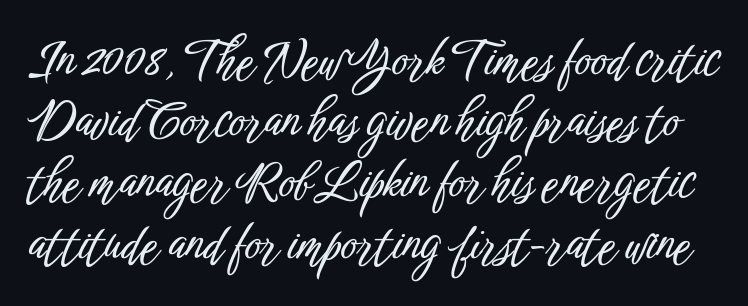
Horizontal bands of white between lines are of average thickness. Each letter's strokes conclude bluntly, with no projecting serifs. The type is set solid horizontally, with unmodified tracking. Quick note: underline off.
